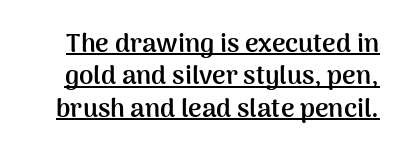
The image shows 26 px bold type, upright; set normal line spacing (1.25x), normal letter spacing, underlined.
